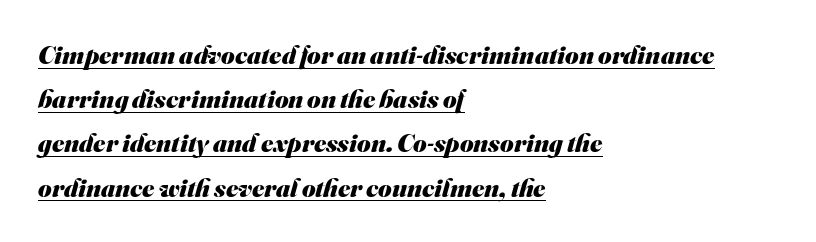
{"bold": "yes", "underline": "yes", "align": "left", "line_spacing": "normal", "line_spacing_ratio": 1.7, "letter_spacing": "normal", "letter_spacing_em": 0.0, "glyph_px": 26}
